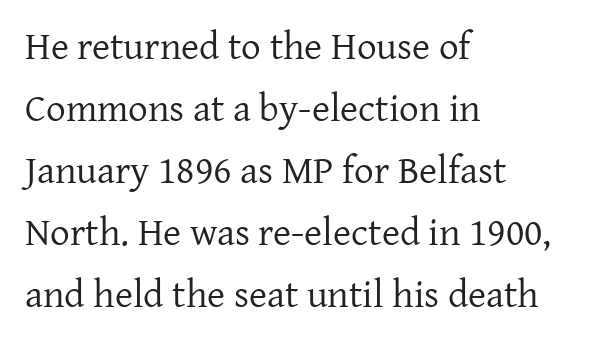
Is this a fixed-width face? No — the glyphs have proportional, varying widths. Vertical strokes here are truly vertical. A student would call this left alignment; a typographer would say flush left, rag right. Weight: regular or lighter. Any mark beneath the type? The region is blank. These lines sit exactly where default settings would place them.
